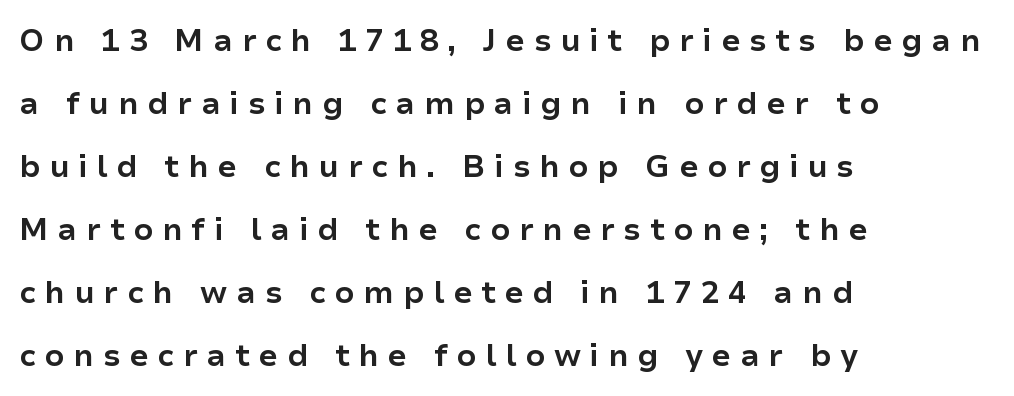
The image shows 31 px bold sans-serif type, upright; set left-aligned, loose line spacing (2.03x), unusually wide letter spacing (+0.28 em), not underlined; low stroke contrast and a medium x-height.
